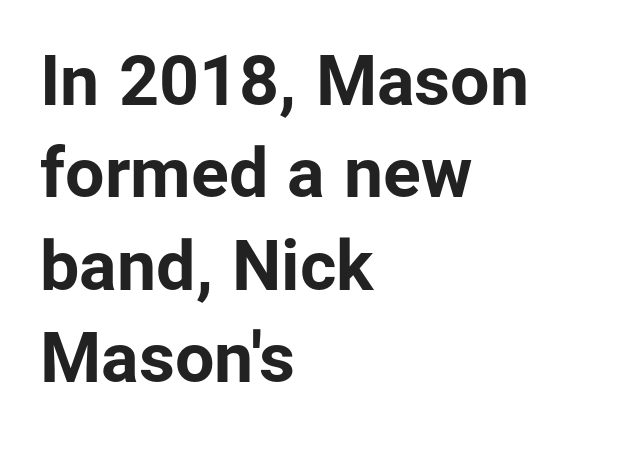
Whoever set this chose a conventional vertical rhythm. On the weight axis this lands at bold, roughly 700. The text was rendered using a sans face with plain stroke endings. The typography opts for an upright posture over an oblique one. How are the letters spaced? Ordinarily, with no added tracking. Which margin do the lines hug? The left one — the right edge is uneven.
